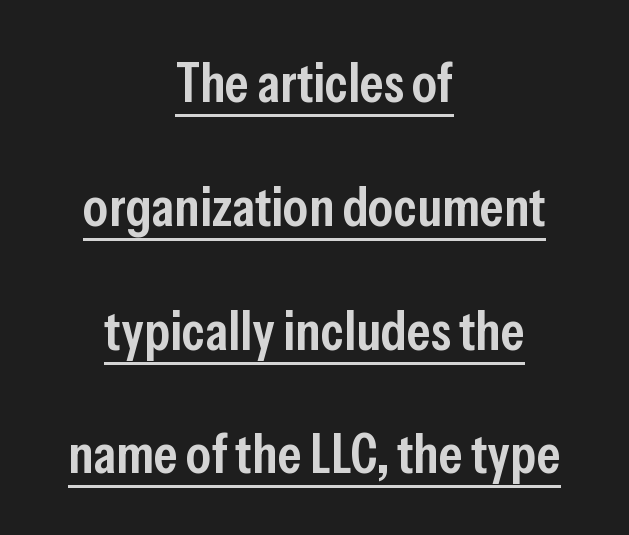
The image shows 56 px semibold, condensed sans-serif type, upright; set centered, loose line spacing (2.21x), normal letter spacing, underlined; low stroke contrast and a medium x-height.
